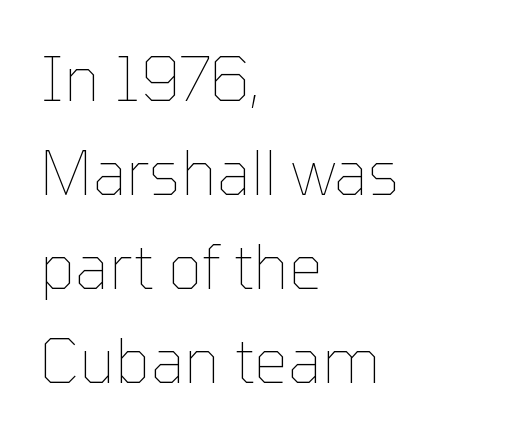
{"italic": "no", "bold": "no", "weight": "thin", "width": "normal", "stroke_contrast": "low", "x_height": "medium", "monospaced": "no", "underline": "no", "align": "left", "line_spacing": "normal", "line_spacing_ratio": 1.54, "letter_spacing": "normal", "letter_spacing_em": 0.0, "glyph_px": 61}
